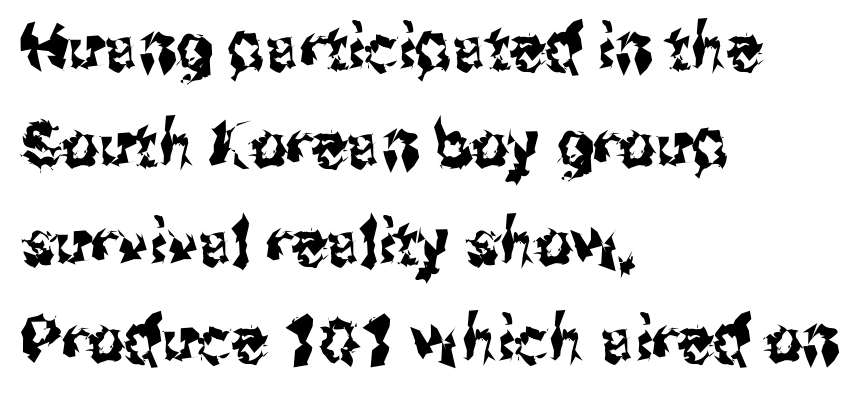
The image shows 64 px condensed sans-serif type, upright; set left-aligned, normal line spacing (1.52x), normal letter spacing, not underlined; medium stroke contrast and a medium x-height.
